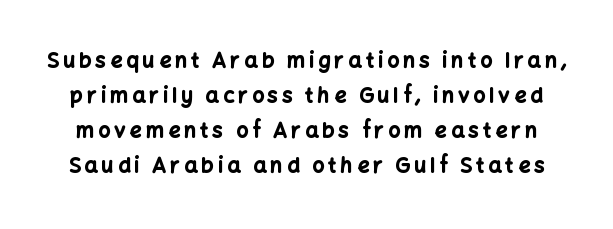
The image shows 21 px bold type, upright; set normal line spacing (1.66x), not underlined.
